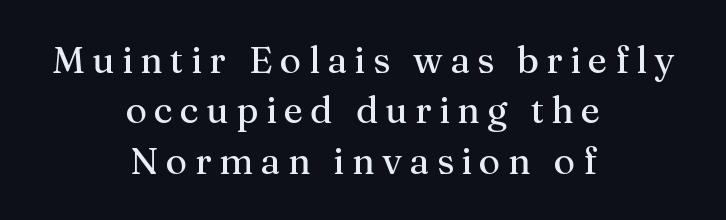
The font sits on the lighter half of the weight spectrum, regular included. The passage shown is not underscored anywhere. Quick note: interline space is typical. These lines have a slow, spaced-out rhythm from letter to letter.
